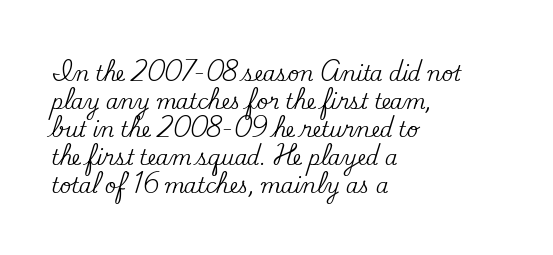
{"underline": "no", "align": "left", "line_spacing": "normal", "line_spacing_ratio": 1.4, "letter_spacing": "normal", "letter_spacing_em": 0.0, "glyph_px": 20}
